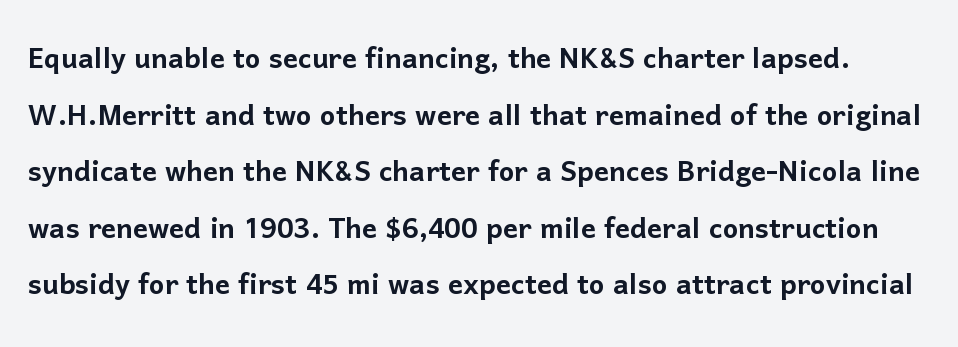
Between one letter and the next there's only the usual sliver of space. Reading down the column, the eye jumps a familiar distance to each next line. This is sans-serif lettering, the kind often seen on screens and signage. Honestly, there is no underline to notice here at all. Is this a fixed-width face? No — the glyphs have proportional, varying widths. Vertical strokes here are truly vertical.
